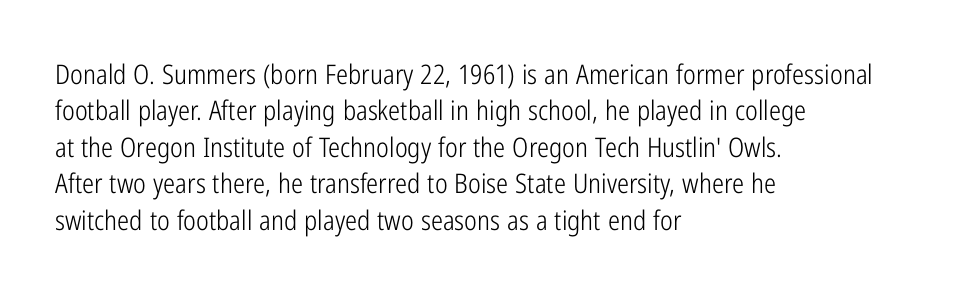
Q: Is the text bold? A: No.
Q: Is the text italic (slanted)? A: No, it is upright.
Q: Is the text underlined? A: No.
Q: How is the paragraph aligned? A: Left-aligned.
Q: Is the spacing between letters normal or unusually wide? A: Normal.
Q: Is the spacing between lines tight, normal or loose? A: Normal.
